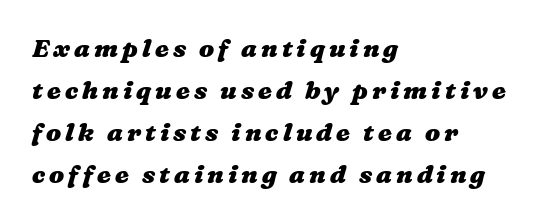
{"bold": "yes", "underline": "no", "align": "left", "line_spacing": "normal", "line_spacing_ratio": 1.68, "glyph_px": 25}
